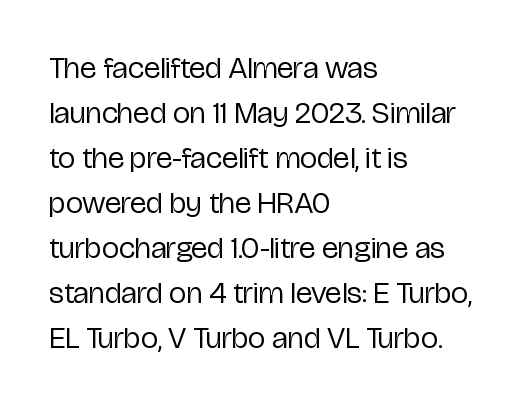
The image shows 31 px regular-weight, condensed sans-serif type, upright; set left-aligned, normal line spacing (1.45x), normal letter spacing, not underlined; low stroke contrast and a medium x-height.
